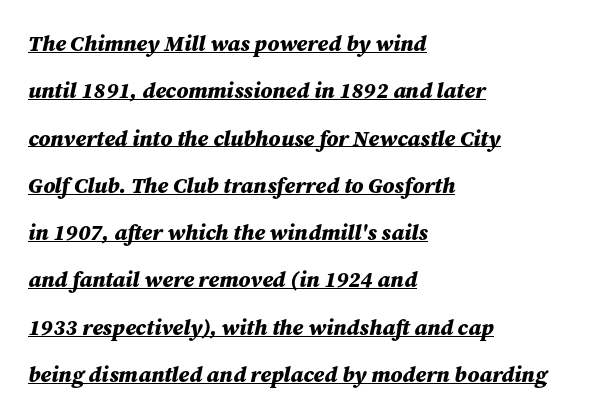
Q: Is the text bold? A: Yes.
Q: Is the text italic (slanted)? A: Yes, it leans right by about 12 degrees.
Q: Is the text underlined? A: Yes.
Q: How is the paragraph aligned? A: Left-aligned.
Q: Is the spacing between letters normal or unusually wide? A: Normal.
Q: Is the spacing between lines tight, normal or loose? A: Loose.
